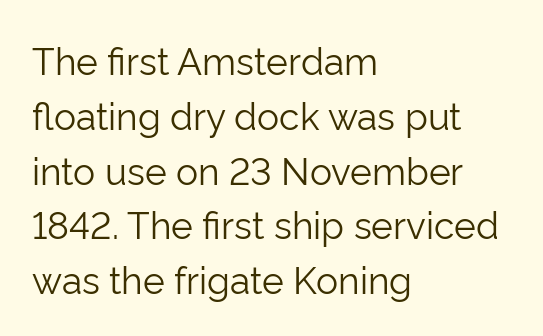
The face used here is proportionally spaced, like ordinary book or web type. Stem width sits at or under what a default text font uses. The passage is arranged the way most books set body copy — flush left. To sum up the face: it is a sans, with no serifs. Glance below the letters and you will spot only blank space. One glance says typical: line gaps are just what's usual.
